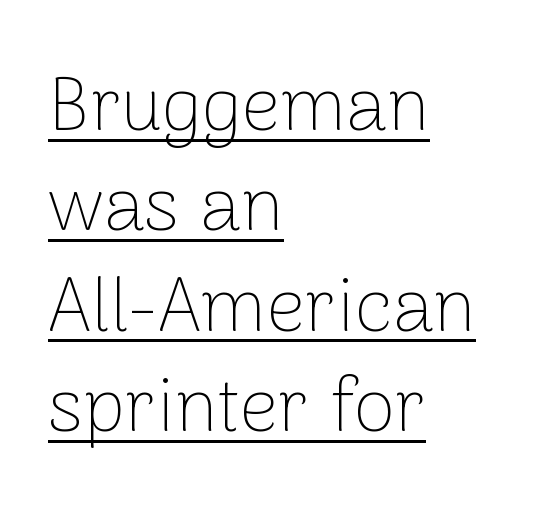
The image shows 76 px thin sans-serif type, upright; set left-aligned, normal line spacing (1.32x), normal letter spacing, underlined; low stroke contrast and a medium x-height.
